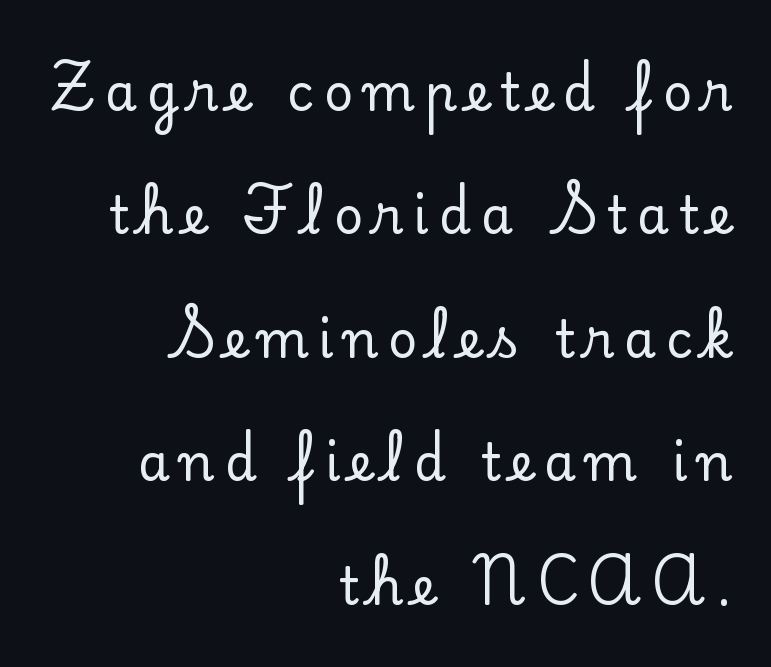
A typesetter would mark this as roman, not italic. Yep, those are serifs on the letters. Horizontal alignment here is rightward, an uncommon choice for prose. Each row of text sits above clean, open space.
